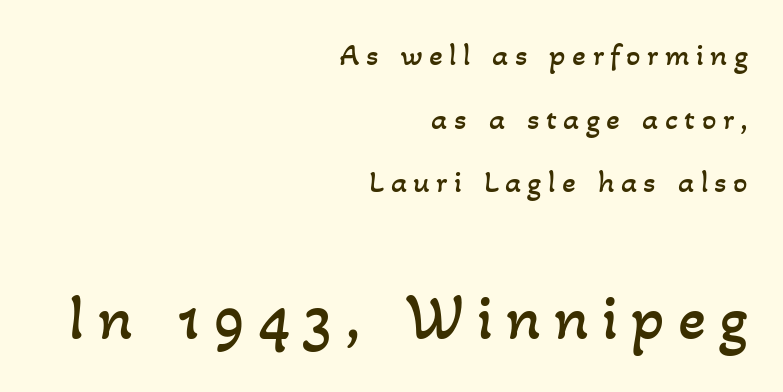
Q: Is the text bold? A: No.
Q: Is the text underlined? A: No.
Q: How is the paragraph aligned? A: Right-aligned.
Q: Is the spacing between letters normal or unusually wide? A: Unusually wide.
Q: Is the spacing between lines tight, normal or loose? A: Loose.
Q: Which block of text is set in a larger size, the first (top) or the second (bottom)? A: The second (bottom) one.
Q: Width (condensed, normal, or wide)? A: Normal.
Q: Stroke contrast? A: Low.
Q: x-height? A: Small.
Q: Monospaced? A: No.
